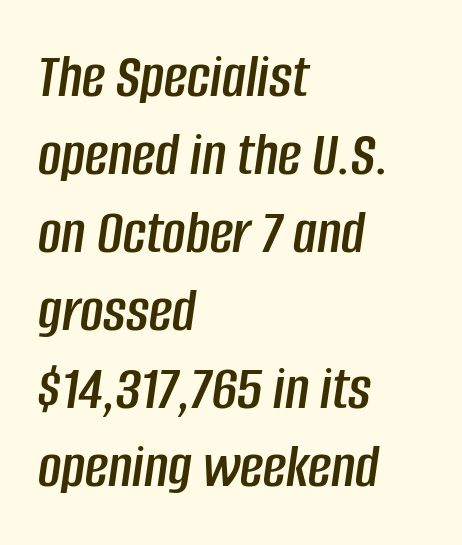
{"italic": "yes", "lean": "right", "slant_degrees": 8, "width": "condensed", "stroke_contrast": "low", "x_height": "large", "monospaced": "no", "underline": "no", "align": "left", "line_spacing_ratio": 1.22, "letter_spacing": "normal", "letter_spacing_em": 0.0, "glyph_px": 64}
